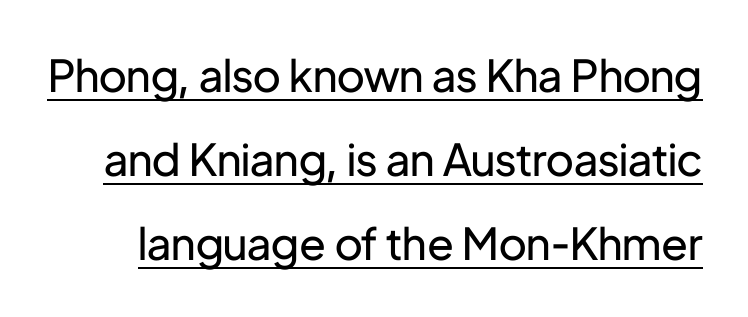
{"serif": "no", "italic": "no", "bold": "no", "weight": "regular", "width": "normal", "stroke_contrast": "low", "x_height": "medium", "monospaced": "no", "underline": "yes", "line_spacing": "loose", "line_spacing_ratio": 1.91, "letter_spacing": "normal", "letter_spacing_em": 0.0, "glyph_px": 44}
